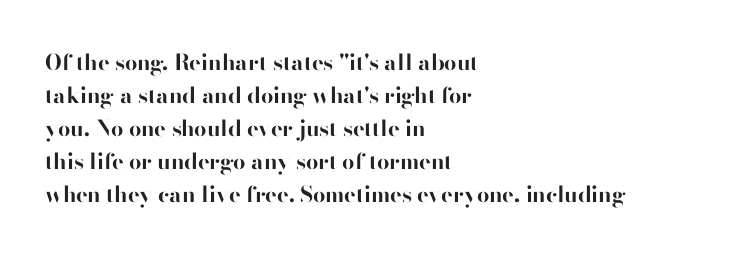
{"italic": "no", "bold": "yes", "underline": "no", "align": "left", "line_spacing": "normal", "line_spacing_ratio": 1.5, "letter_spacing": "normal", "letter_spacing_em": 0.0, "glyph_px": 22}
